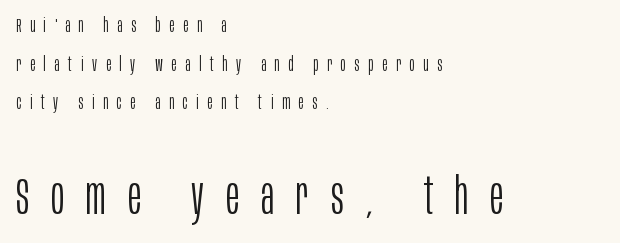
Q: Is the text bold? A: No.
Q: Is the text italic (slanted)? A: No, it is upright.
Q: Is the typeface a serif or a sans-serif typeface? A: Sans-serif.
Q: Is the text underlined? A: No.
Q: How is the paragraph aligned? A: Left-aligned.
Q: Is the spacing between letters normal or unusually wide? A: Unusually wide.
Q: Is the spacing between lines tight, normal or loose? A: Loose.
Q: Which block of text is set in a larger size, the first (top) or the second (bottom)? A: The second (bottom) one.
Q: Width (condensed, normal, or wide)? A: Condensed.
Q: Stroke contrast? A: Low.
Q: x-height? A: Large.
Q: Monospaced? A: No.
